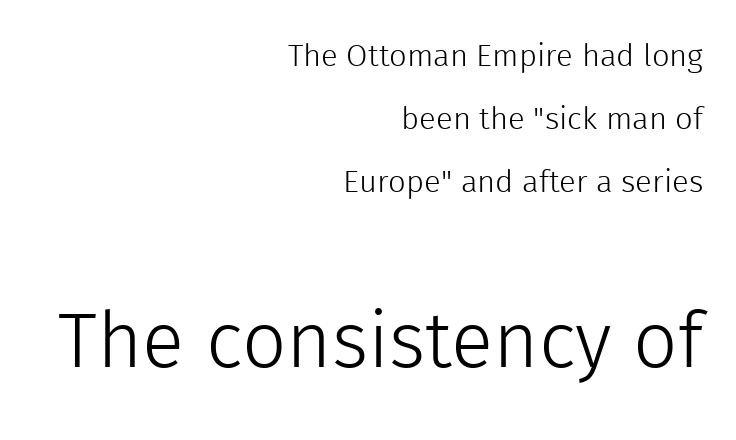
The image shows 78 px light sans-serif type, upright; set right-aligned, loose line spacing (2.04x), normal letter spacing, not underlined; the second (bottom) block is 2.52x larger; a medium x-height.
